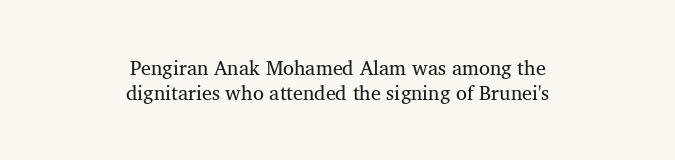
There is no visible air inserted between adjacent glyphs. The compositor balanced each line on the midline. Compared with a typical body face, this is equally light or lighter still. The typography opts for an upright posture over an oblique one. Any mark beneath the type? The region is blank.
